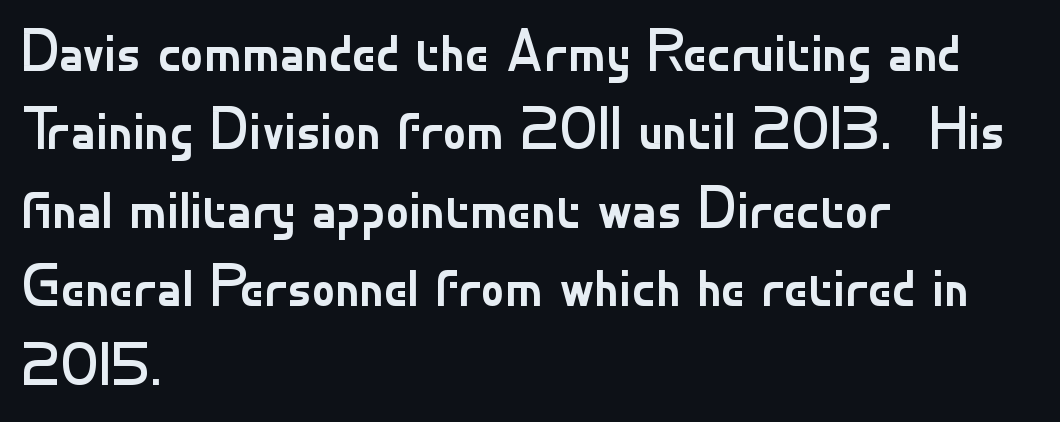
Q: Is the text bold? A: No.
Q: Is the text italic (slanted)? A: No, it is upright.
Q: Is the typeface a serif or a sans-serif typeface? A: Sans-serif.
Q: Is the text underlined? A: No.
Q: How is the paragraph aligned? A: Left-aligned.
Q: Is the spacing between letters normal or unusually wide? A: Normal.
Q: Is the spacing between lines tight, normal or loose? A: Normal.
Q: Width (condensed, normal, or wide)? A: Normal.
Q: Stroke contrast? A: Low.
Q: x-height? A: Small.
Q: Monospaced? A: No.
